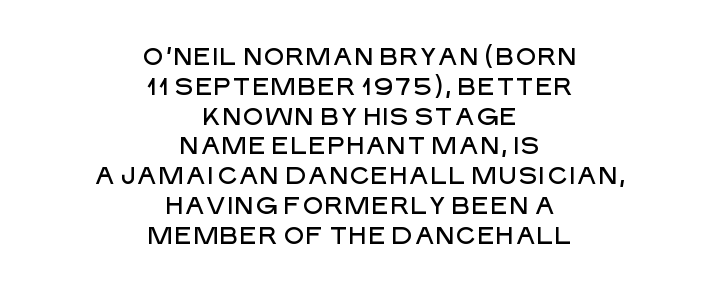
Tall strokes in this sample are plumb rather than angled. The lines are quadded center. Compared with typical body copy, the letter spacing here is the same. The area under the type is left untouched.
